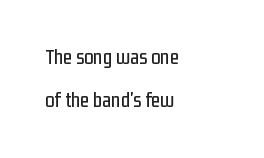
{"italic": "no", "underline": "no", "align": "left", "line_spacing": "loose", "line_spacing_ratio": 2.06, "letter_spacing": "normal", "letter_spacing_em": 0.0, "glyph_px": 21}
